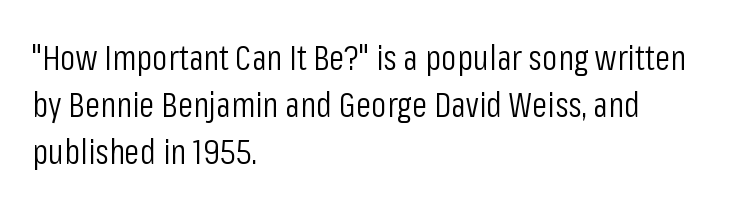
The image shows 35 px light, condensed sans-serif type, upright; set left-aligned, normal line spacing (1.35x), normal letter spacing, not underlined; low stroke contrast and a medium x-height.
